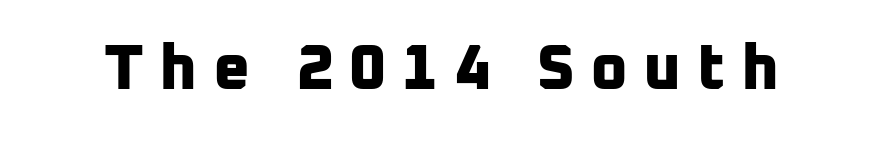
{"serif": "no", "bold": "yes", "weight": "bold", "width": "normal", "stroke_contrast": "low", "x_height": "medium", "monospaced": "no", "underline": "no", "letter_spacing": "wide", "letter_spacing_em": 0.24, "glyph_px": 64}
